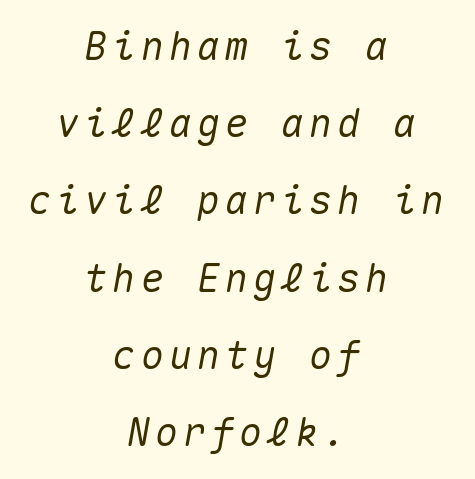
{"italic": "yes", "lean": "right", "slant_degrees": 10, "width": "normal", "stroke_contrast": "medium", "x_height": "medium", "monospaced": "yes", "underline": "no", "align": "center", "line_spacing": "loose", "line_spacing_ratio": 1.98, "glyph_px": 39}
